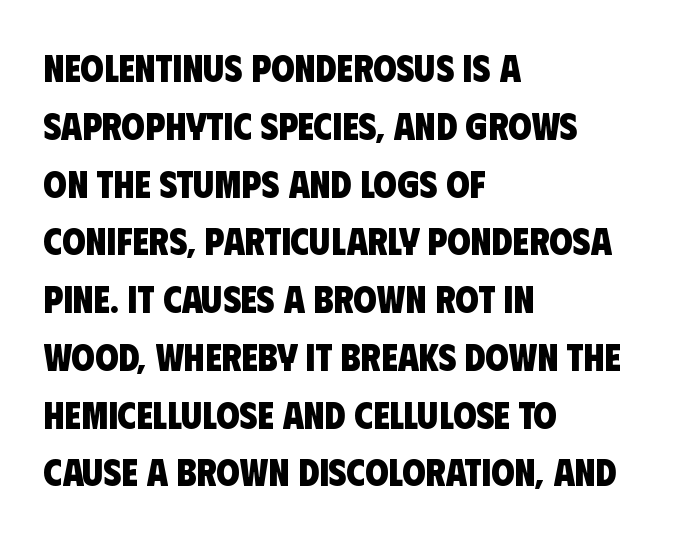
The passage shown stacks its lines at a standard gap. The passage shown is not underscored anywhere. Heavy-handed strokes throughout: this text is bold. Default kerning and tracking; the words read as compact shapes. Alignment: flush left.
